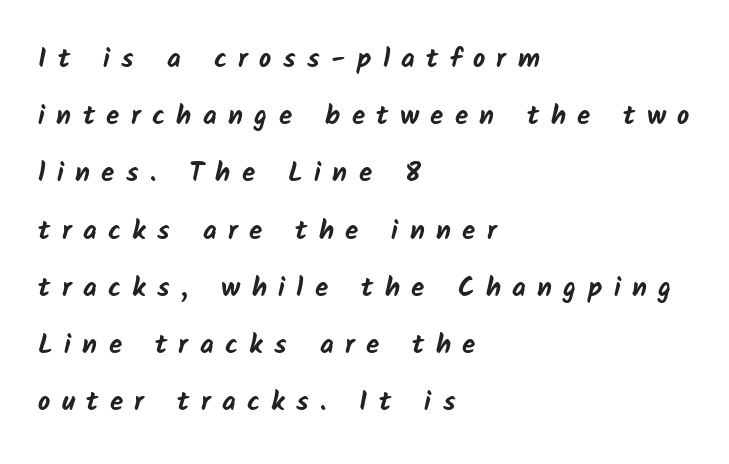
{"bold": "yes", "underline": "no", "align": "left", "line_spacing": "loose", "line_spacing_ratio": 2.12, "letter_spacing": "wide", "letter_spacing_em": 0.42, "glyph_px": 27}
